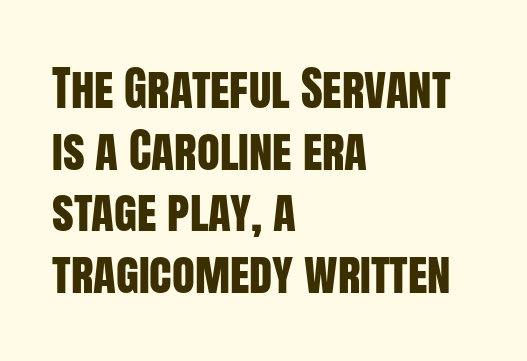
{"serif": "no", "italic": "no", "width": "condensed", "stroke_contrast": "low", "x_height": "large", "monospaced": "no", "underline": "no", "align": "left", "line_spacing": "normal", "line_spacing_ratio": 1.31, "letter_spacing": "normal", "letter_spacing_em": 0.0, "glyph_px": 47}
